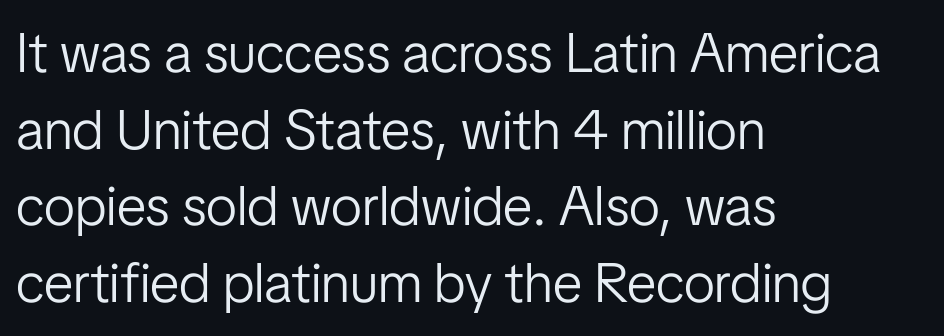
{"serif": "no", "italic": "no", "bold": "no", "weight": "light", "width": "condensed", "stroke_contrast": "low", "x_height": "medium", "monospaced": "no", "underline": "no", "align": "left", "line_spacing": "normal", "line_spacing_ratio": 1.37, "letter_spacing": "normal", "letter_spacing_em": 0.0, "glyph_px": 56}
